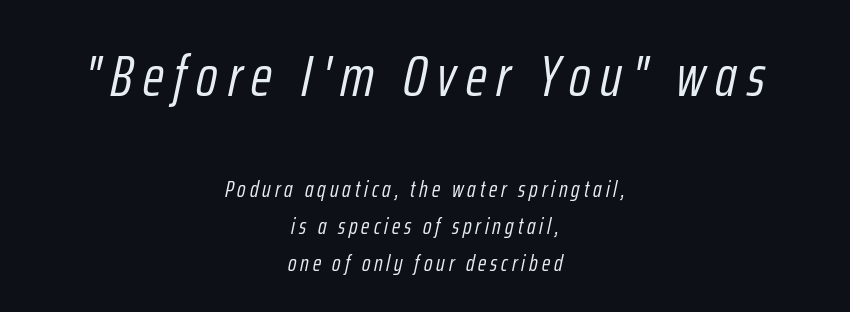
The image shows 58 px light, condensed type, italic (leaning right); set centered, normal line spacing (1.61x), not underlined; the first (top) block is 2.52x larger; low stroke contrast and a medium x-height.
